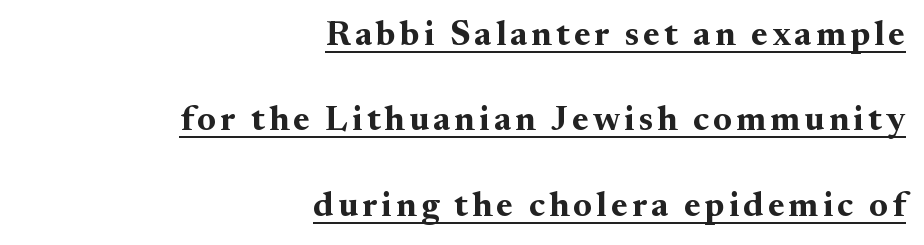
{"serif": "yes", "italic": "no", "bold": "yes", "weight": "bold", "width": "normal", "stroke_contrast": "medium", "x_height": "small", "monospaced": "no", "underline": "yes", "align": "right", "line_spacing": "loose", "line_spacing_ratio": 2.44, "glyph_px": 35}
